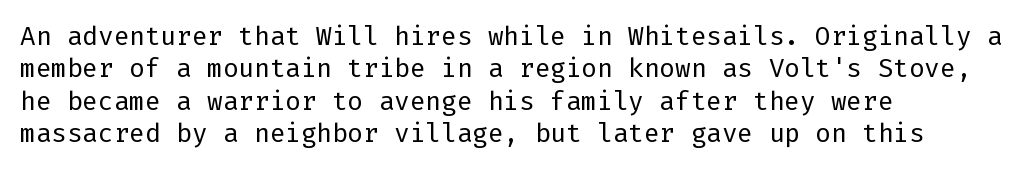
Q: Is the text bold? A: No.
Q: Is the text italic (slanted)? A: No, it is upright.
Q: Is the text underlined? A: No.
Q: How is the paragraph aligned? A: Left-aligned.
Q: Is the spacing between letters normal or unusually wide? A: Normal.
Q: Is the spacing between lines tight, normal or loose? A: Normal.
